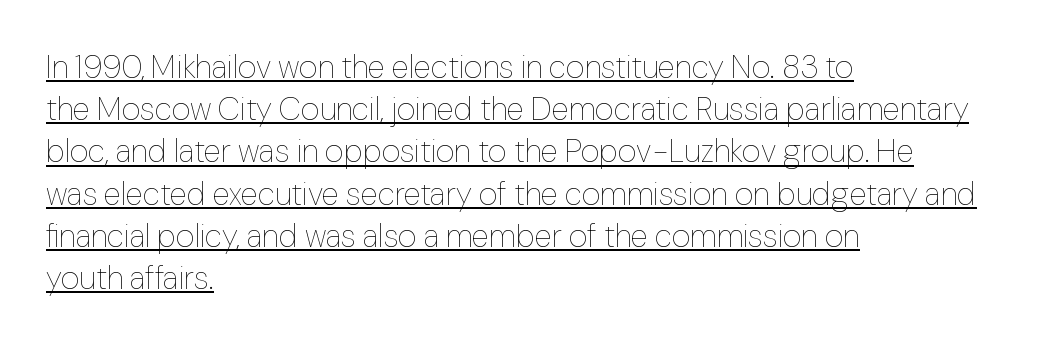
The image shows 32 px thin type, upright; set left-aligned, normal line spacing (1.32x), normal letter spacing, underlined; low stroke contrast and a medium x-height.
